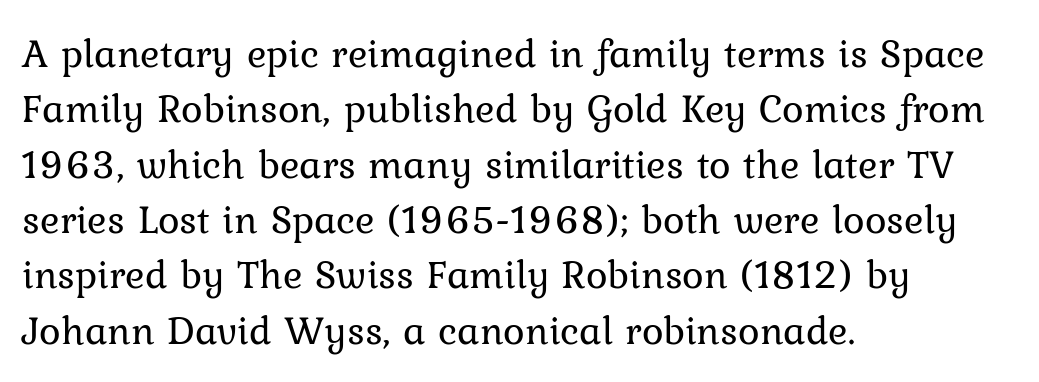
{"serif": "yes", "italic": "no", "bold": "no", "weight": "regular", "width": "normal", "stroke_contrast": "low", "x_height": "medium", "monospaced": "no", "underline": "no", "align": "left", "line_spacing": "normal", "line_spacing_ratio": 1.35, "letter_spacing": "normal", "letter_spacing_em": 0.0, "glyph_px": 41}
